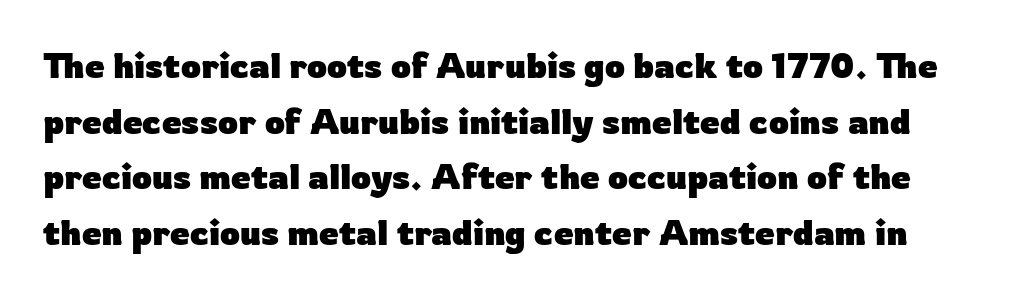
The image shows 35 px heavy sans-serif type, upright; set normal line spacing (1.59x), normal letter spacing, not underlined; low stroke contrast and a medium x-height.
